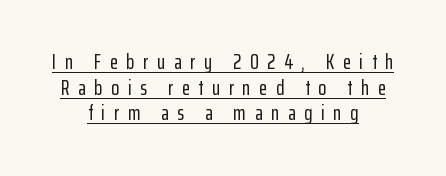
Q: Is the text italic (slanted)? A: No, it is upright.
Q: Is the text underlined? A: Yes.
Q: How is the paragraph aligned? A: Centered.
Q: Is the spacing between letters normal or unusually wide? A: Unusually wide.
